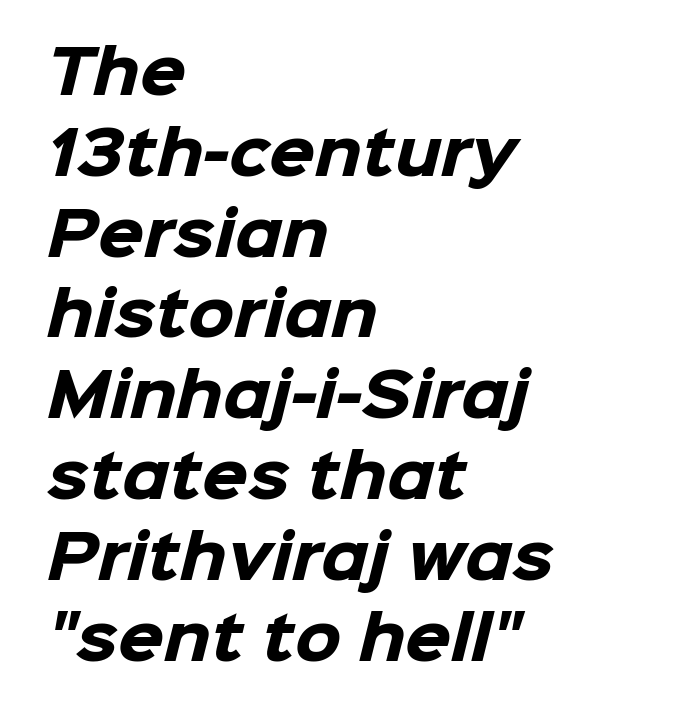
Q: Is the text bold? A: Yes.
Q: Is the typeface a serif or a sans-serif typeface? A: Sans-serif.
Q: Is the text underlined? A: No.
Q: How is the paragraph aligned? A: Left-aligned.
Q: Is the spacing between letters normal or unusually wide? A: Normal.
Q: Is the spacing between lines tight, normal or loose? A: Normal.
Q: Width (condensed, normal, or wide)? A: Normal.
Q: Stroke contrast? A: Low.
Q: x-height? A: Medium.
Q: Monospaced? A: No.
